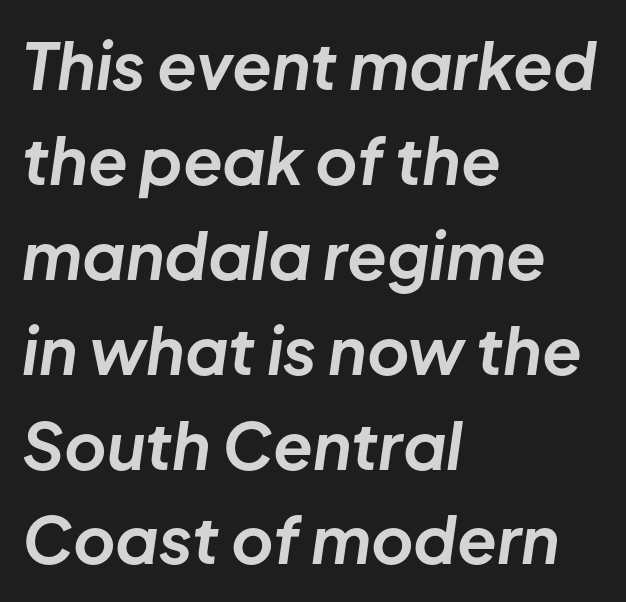
The image shows 65 px bold type, italic (leaning right); set left-aligned, normal line spacing (1.46x), normal letter spacing, not underlined; low stroke contrast and a medium x-height.
